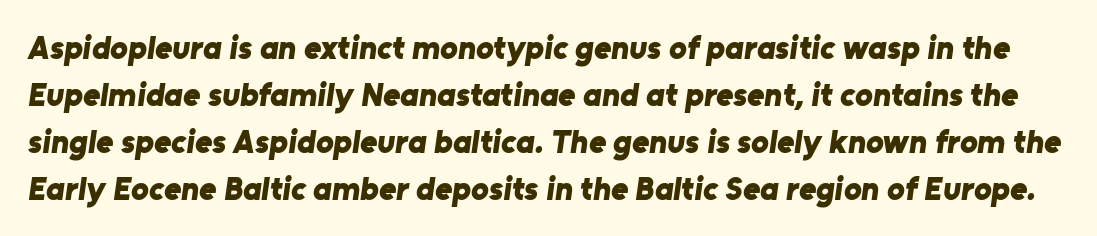
The typeface chosen for these lines omits serifs. The tracking reads as untouched default to a designer's eye. These lines sit exactly where default settings would place them. The baseline area is clear. Here the designer chose a conventional face with non-uniform glyph widths.
